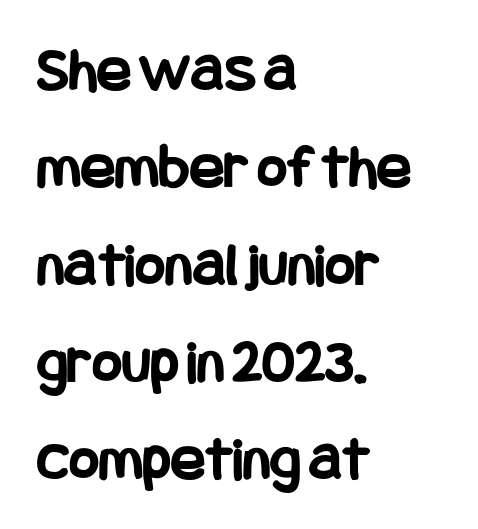
Q: Is the text bold? A: Yes.
Q: Is the text italic (slanted)? A: No, it is upright.
Q: Is the typeface a serif or a sans-serif typeface? A: Sans-serif.
Q: Is the text underlined? A: No.
Q: How is the paragraph aligned? A: Left-aligned.
Q: Is the spacing between letters normal or unusually wide? A: Normal.
Q: Is the spacing between lines tight, normal or loose? A: Normal.
Q: Width (condensed, normal, or wide)? A: Condensed.
Q: Stroke contrast? A: Low.
Q: x-height? A: Large.
